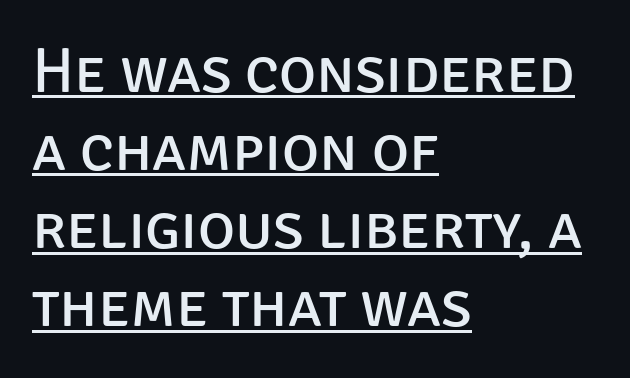
{"serif": "no", "italic": "no", "bold": "no", "weight": "regular", "width": "normal", "stroke_contrast": "low", "x_height": "large", "monospaced": "no", "underline": "yes", "align": "left", "line_spacing_ratio": 1.24, "letter_spacing": "normal", "letter_spacing_em": 0.0, "glyph_px": 63}
